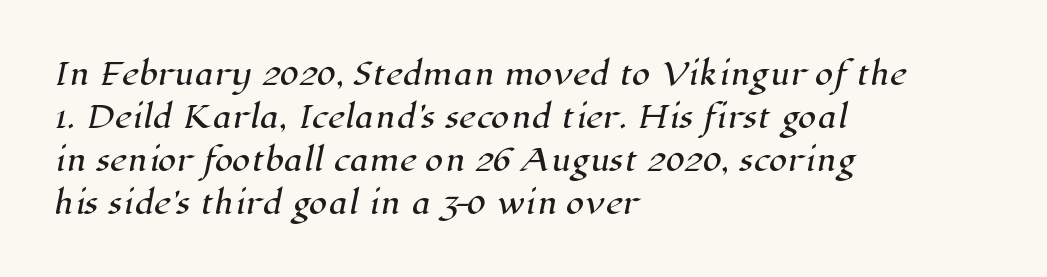
Q: Is the typeface a serif or a sans-serif typeface? A: Serif.
Q: Is the text underlined? A: No.
Q: How is the paragraph aligned? A: Left-aligned.
Q: Is the spacing between letters normal or unusually wide? A: Normal.
Q: Is the spacing between lines tight, normal or loose? A: Normal.
Q: Width (condensed, normal, or wide)? A: Normal.
Q: Stroke contrast? A: High.
Q: x-height? A: Medium.
Q: Monospaced? A: No.
